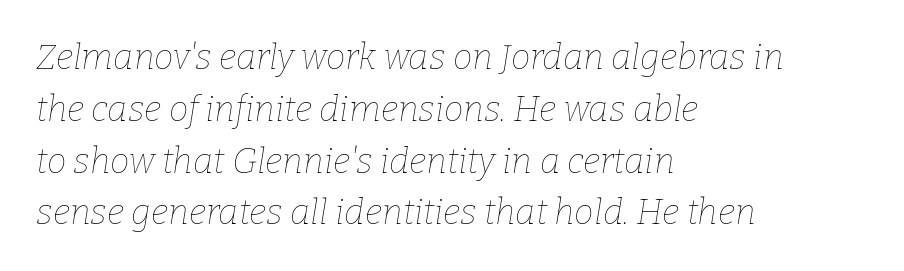
{"italic": "yes", "lean": "right", "slant_degrees": 9, "bold": "no", "weight": "thin", "width": "normal", "stroke_contrast": "low", "x_height": "medium", "monospaced": "no", "underline": "no", "align": "left", "line_spacing": "normal", "line_spacing_ratio": 1.48, "letter_spacing": "normal", "letter_spacing_em": 0.0, "glyph_px": 35}
